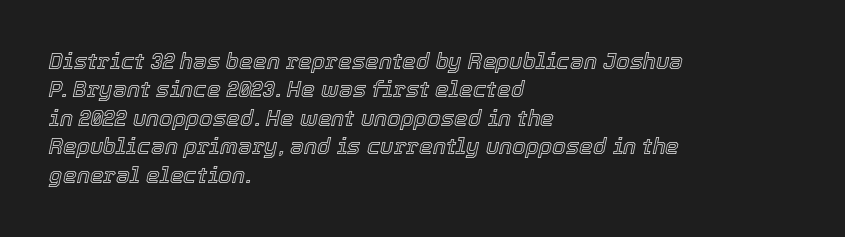
{"italic": "yes", "lean": "right", "slant_degrees": 12, "underline": "no", "align": "left", "line_spacing": "normal", "line_spacing_ratio": 1.29, "letter_spacing": "normal", "letter_spacing_em": 0.0, "glyph_px": 22}
